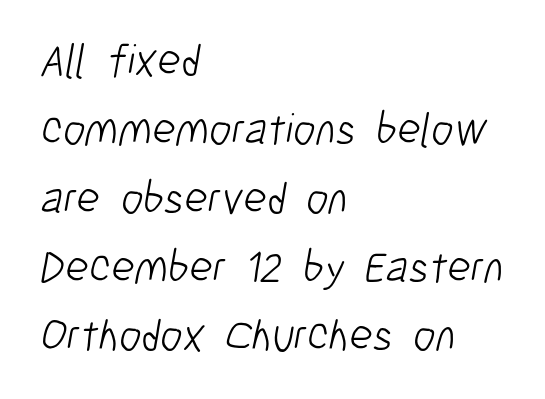
Q: Is the text bold? A: No.
Q: Is the typeface a serif or a sans-serif typeface? A: Sans-serif.
Q: Is the text underlined? A: No.
Q: How is the paragraph aligned? A: Left-aligned.
Q: Is the spacing between letters normal or unusually wide? A: Normal.
Q: Is the spacing between lines tight, normal or loose? A: Normal.
Q: Width (condensed, normal, or wide)? A: Condensed.
Q: Stroke contrast? A: Low.
Q: x-height? A: Medium.
Q: Monospaced? A: No.
